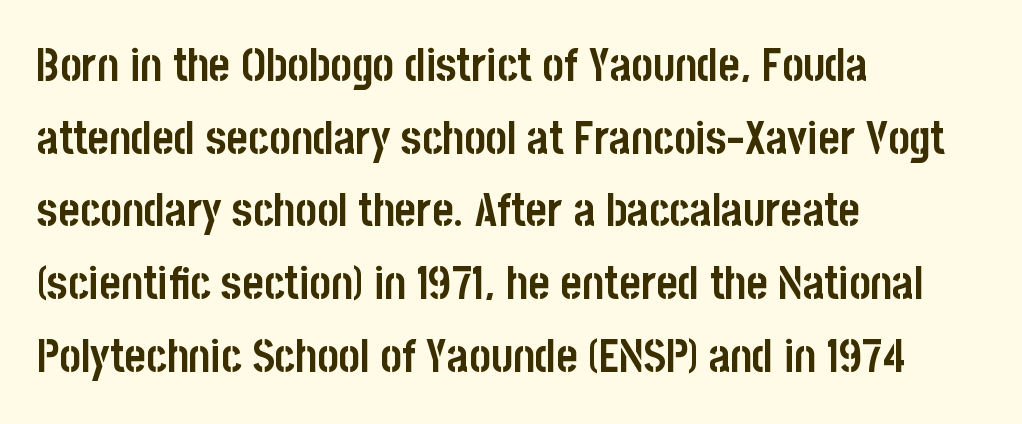
Caption: standard tracking, unaltered. Decoration check: the copy has no underline. Letterform terminals end flat and unadorned throughout the passage. This rendering uses left alignment, leaving the right contour irregular. The leading is moderate, giving the passage an even texture. Each glyph is drawn with heavy, bold strokes.
